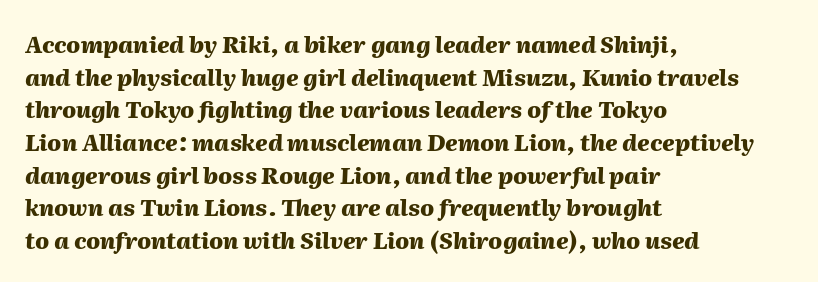
A normal amount of white space separates one row of letters from the next. This rendering features lettering with no underline. Every row of glyphs begins at an identical x-position on the left. It's the slanting kind of type.
